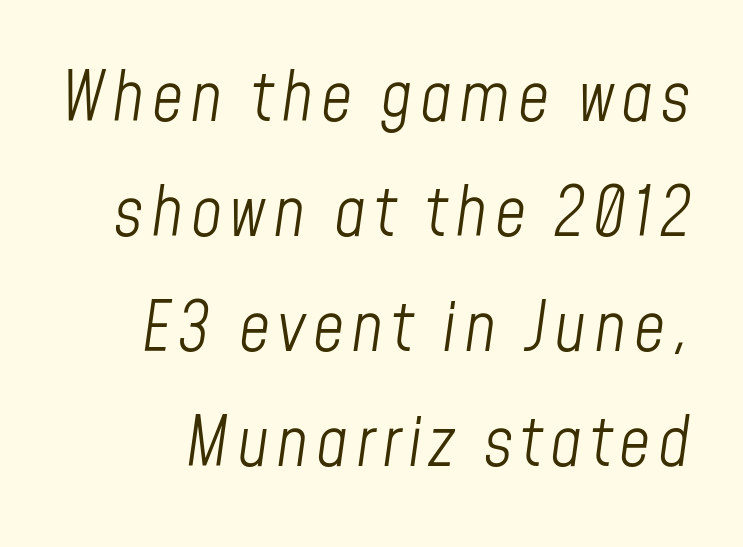
Q: Is the text bold? A: No.
Q: Is the text italic (slanted)? A: Yes, it leans right by about 8 degrees.
Q: Is the text underlined? A: No.
Q: Is the spacing between lines tight, normal or loose? A: Normal.
Q: Width (condensed, normal, or wide)? A: Condensed.
Q: Stroke contrast? A: Low.
Q: x-height? A: Medium.
Q: Monospaced? A: No.
